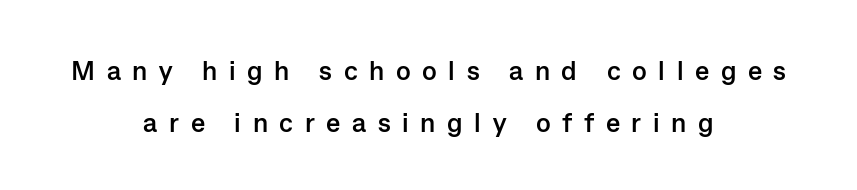
Plain, unruled lines of type. Line starts and ends both wander, symmetrically. The sample has been set heavy, in full bold. Someone cranked the tracking dial way up on this one. Regarding leading, the lines here are spaced well apart.
